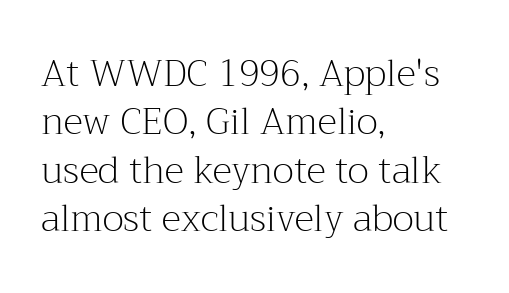
Clear beneath every line of the passage. A typesetter would label this face a serif. The lettering stays uniformly vertical, giving the passage a roman look. Each line starts at the same left margin while the right side varies. This sample keeps an unexceptional amount of space between lines. The passage shown is typed in a proportional face where columns would drift.
